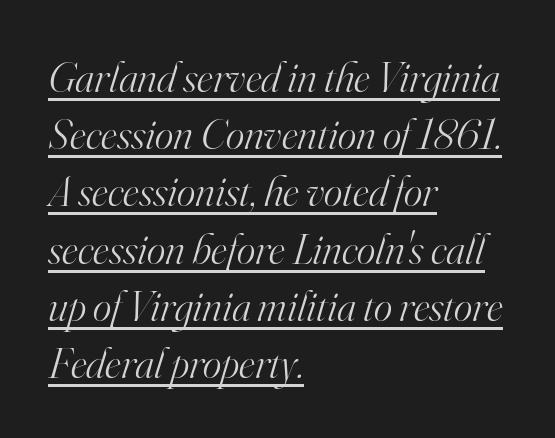
{"serif": "yes", "italic": "yes", "lean": "right", "slant_degrees": 16, "bold": "no", "weight": "light", "width": "normal", "stroke_contrast": "high", "x_height": "small", "monospaced": "no", "underline": "yes", "align": "left", "line_spacing": "normal", "line_spacing_ratio": 1.3, "letter_spacing": "normal", "letter_spacing_em": 0.0, "glyph_px": 44}
